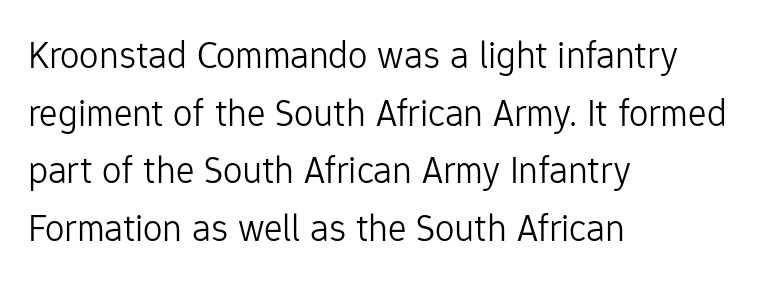
The strokes carry an ordinary text weight at most. Compared with a centered layout, this one pins lines to the left instead. Posture: upright roman. The type family on display is of the sans-serif kind.
